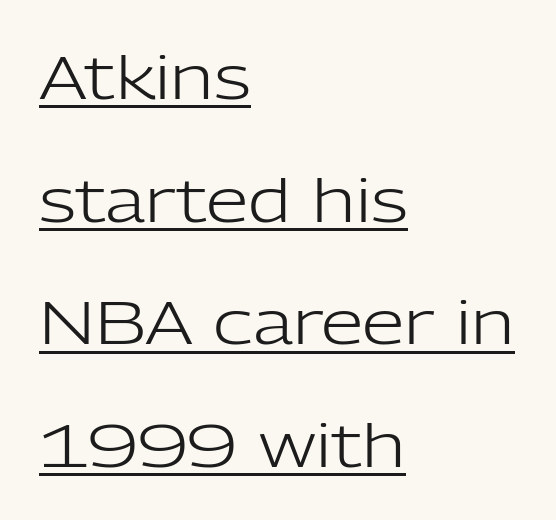
Q: Is the text bold? A: No.
Q: Is the text italic (slanted)? A: No, it is upright.
Q: Is the typeface a serif or a sans-serif typeface? A: Sans-serif.
Q: Is the text underlined? A: Yes.
Q: How is the paragraph aligned? A: Left-aligned.
Q: Is the spacing between letters normal or unusually wide? A: Normal.
Q: Is the spacing between lines tight, normal or loose? A: Loose.
Q: Width (condensed, normal, or wide)? A: Normal.
Q: Stroke contrast? A: Low.
Q: x-height? A: Medium.
Q: Monospaced? A: No.
